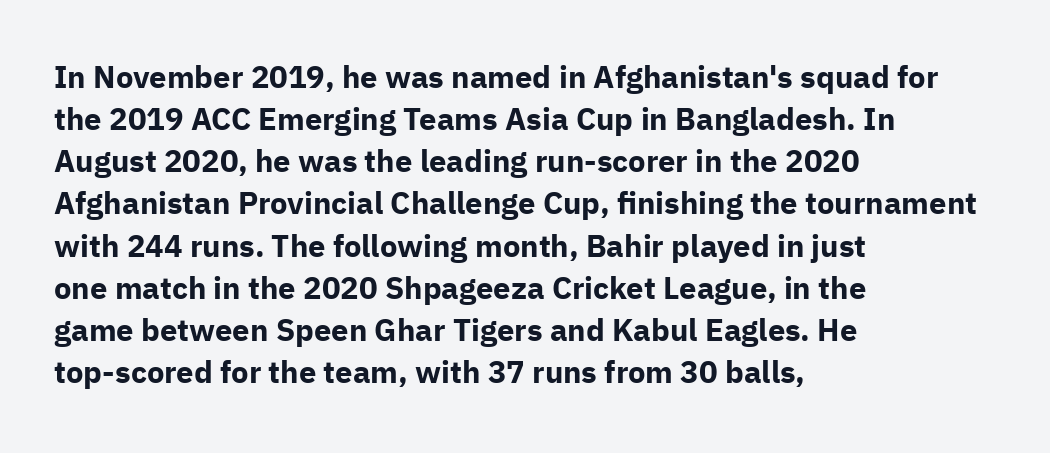
You can tell it's not italic because the verticals are truly vertical. The rows are spaced the way most documents space them. The type is set solid horizontally, with unmodified tracking. Clear beneath every line of the passage.
